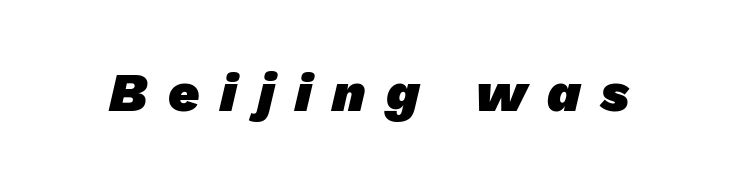
The gap between lines stays unmarked. Serif or sans? Sans — the stroke terminals are bare. This sample has the flowing, uneven cadence of proportional lettering. The horizontal fit of the characters is loose and conspicuously gappy. On the weight axis this lands at bold, roughly 700.
